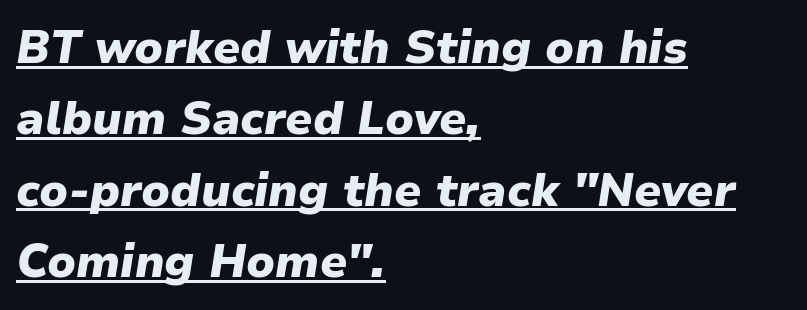
Think of a printed novel: that variable character pitch is what you see here. Rendered with sloped, italic letterforms. The paragraph shown leans on its left margin. How would I describe the line gaps? Plain and ordinary. A dark, heavy texture on the line: the type is bold.
